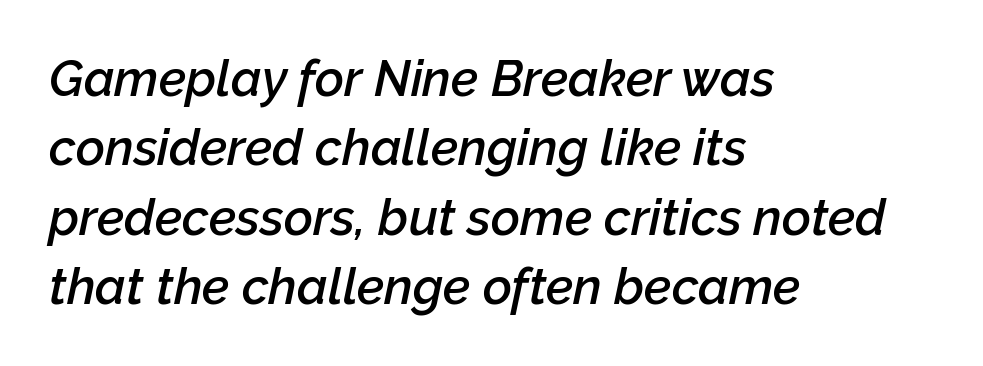
The image shows 50 px semibold type, italic (leaning right); set left-aligned, normal line spacing (1.39x), normal letter spacing, not underlined; low stroke contrast and a medium x-height.
